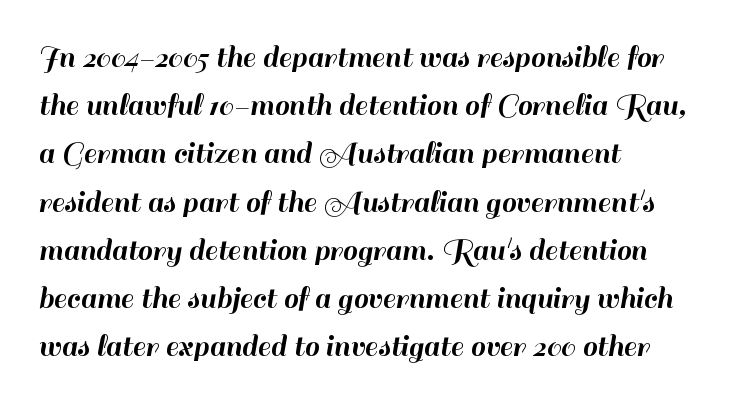
The image shows 33 px sans-serif type; set left-aligned, normal line spacing (1.46x), normal letter spacing, not underlined; high stroke contrast and a small x-height.
